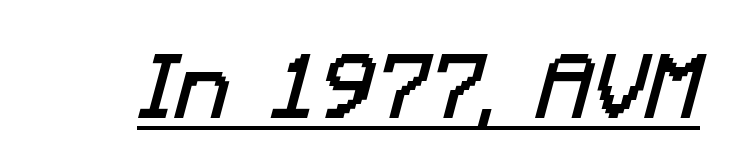
{"serif": "no", "width": "normal", "stroke_contrast": "low", "x_height": "medium", "monospaced": "no", "underline": "yes", "letter_spacing": "normal", "letter_spacing_em": 0.0, "glyph_px": 73}
